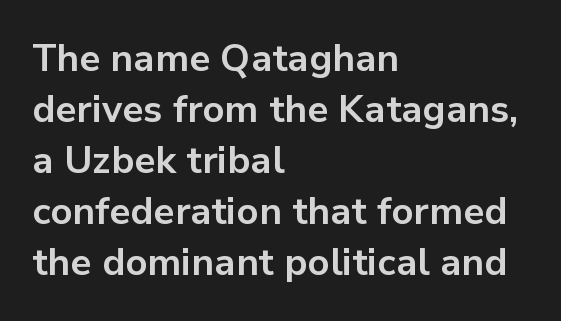
The image shows 38 px bold sans-serif type, upright; set left-aligned, normal line spacing (1.34x), normal letter spacing, not underlined; low stroke contrast and a medium x-height.
